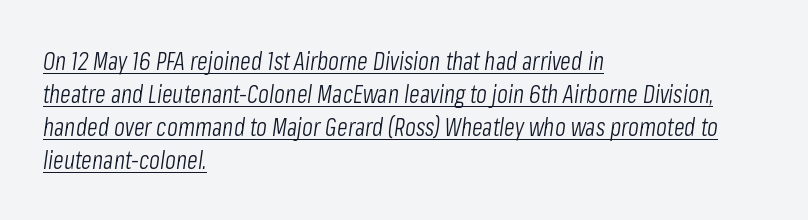
The image shows 25 px text type, italic (leaning right); set left-aligned, normal line spacing (1.32x), normal letter spacing, underlined.
